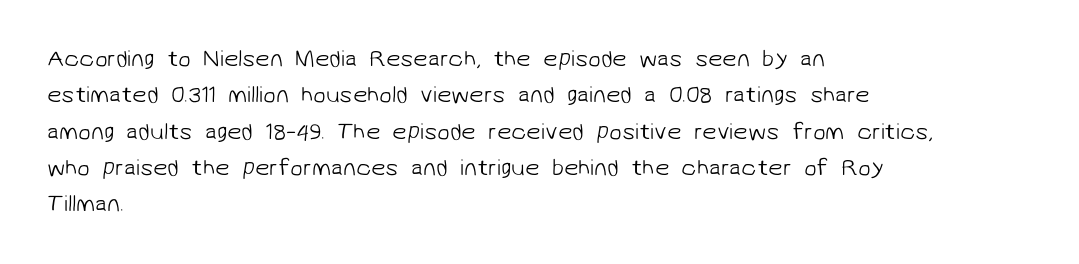
{"bold": "no", "underline": "no", "align": "left", "line_spacing": "normal", "line_spacing_ratio": 1.58, "letter_spacing": "normal", "letter_spacing_em": 0.0, "glyph_px": 23}
